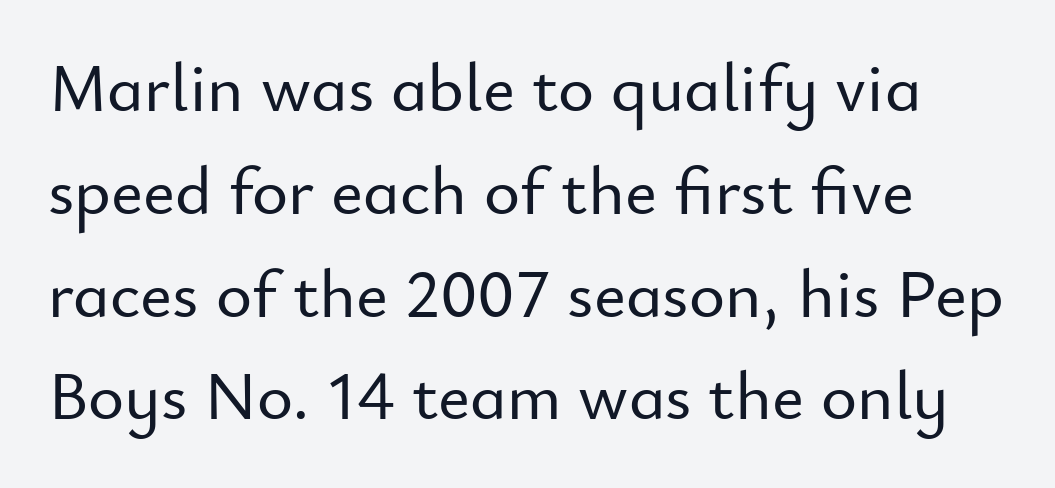
Note: no serifs on the glyphs. The face used here is proportionally spaced, like ordinary book or web type. Does the lettering tilt? It doesn't — this is upright. The string is rendered with underlining switched off. Vertically, the passage feels balanced, rows spaced as you'd expect. Students, note that the glyphs here touch the page at normal intervals.
